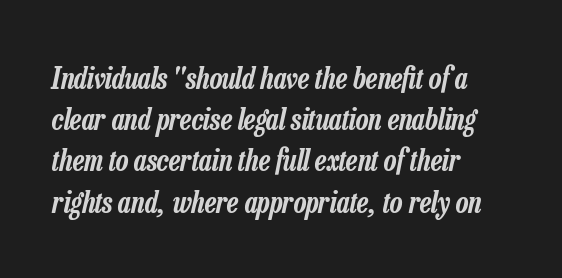
Observe the ordinary spacing: letters are neighbours, not strangers. Reading down the column, the eye jumps a familiar distance to each next line. This rendering uses left alignment, leaving the right contour irregular. Looks like regular typesetting: each glyph gets only the width it needs. Rule under the text: the space is simply empty.
